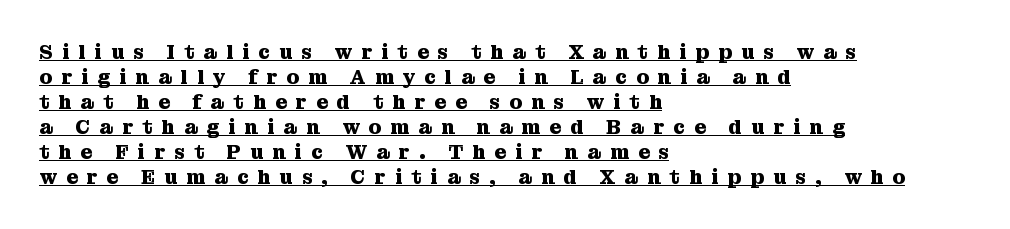
The image shows 20 px bold type, upright; set left-aligned, normal line spacing (1.25x), unusually wide letter spacing (+0.46 em), underlined.
